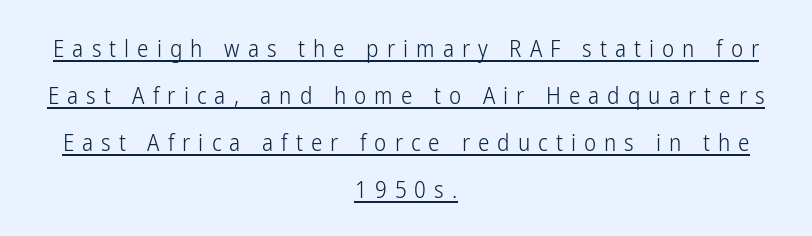
The image shows 23 px text type, upright; set centered, loose line spacing (2.05x), unusually wide letter spacing (+0.35 em), underlined.
